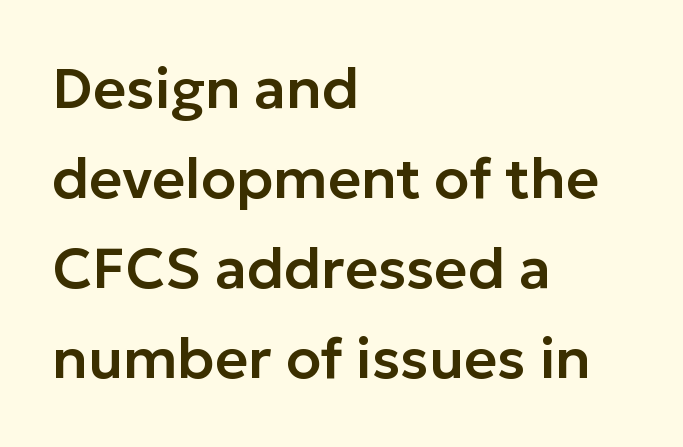
The leading is moderate, giving the passage an even texture. Each letter's strokes conclude bluntly, with no projecting serifs. Check the space under the baseline: it is left empty. Notice how the stems are strictly vertical — no italics here. Alignment: flush left. This sample has the flowing, uneven cadence of proportional lettering.
